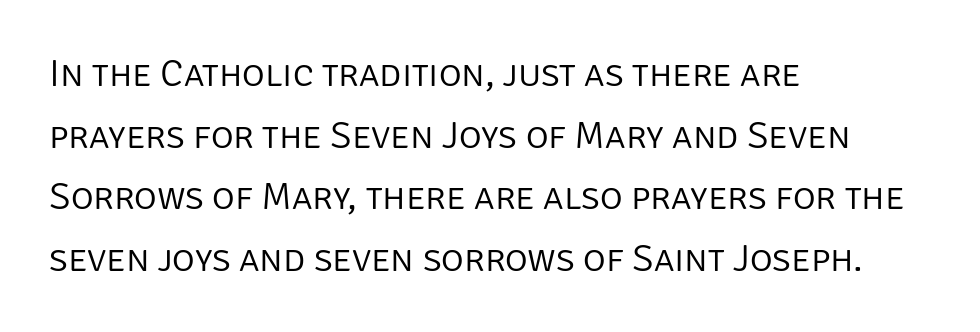
The image shows 39 px light sans-serif type, upright; set left-aligned, normal line spacing (1.58x), normal letter spacing, not underlined; low stroke contrast and a large x-height.
